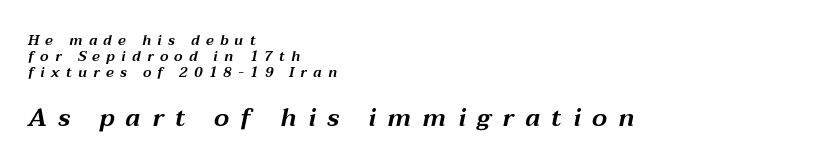
{"italic": "yes", "lean": "right", "slant_degrees": 12, "underline": "no", "align": "left", "line_spacing": "tight", "line_spacing_ratio": 1.14, "letter_spacing": "wide", "letter_spacing_em": 0.45, "larger_block": "second", "size_ratio": 1.79, "glyph_px": 25}
